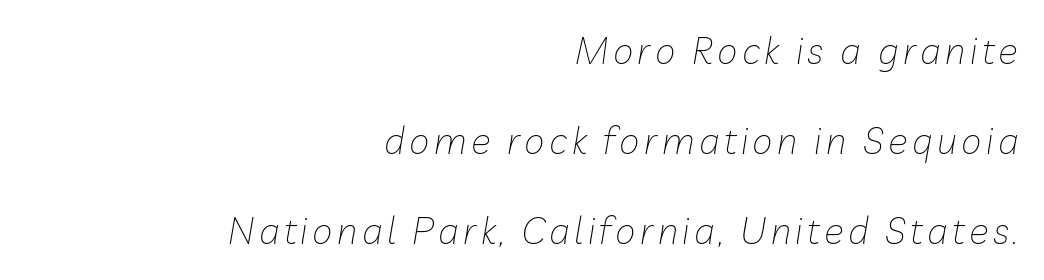
The image shows 37 px thin type, italic (leaning right); set right-aligned, loose line spacing (2.43x), not underlined; low stroke contrast and a medium x-height.
